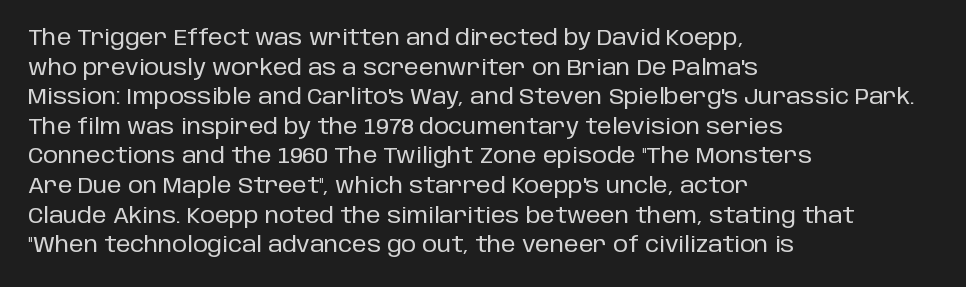
{"italic": "no", "underline": "no", "align": "left", "line_spacing": "normal", "line_spacing_ratio": 1.41, "letter_spacing": "normal", "letter_spacing_em": 0.0, "glyph_px": 21}
